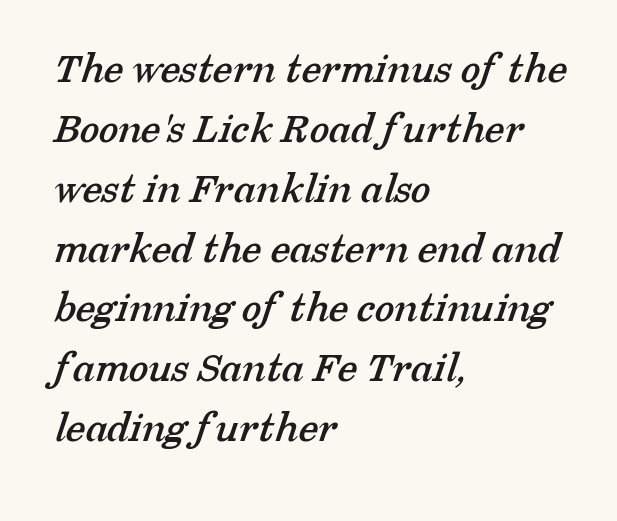
The image shows 45 px serif type; set left-aligned, normal line spacing (1.33x), normal letter spacing, not underlined; low stroke contrast and a medium x-height.
